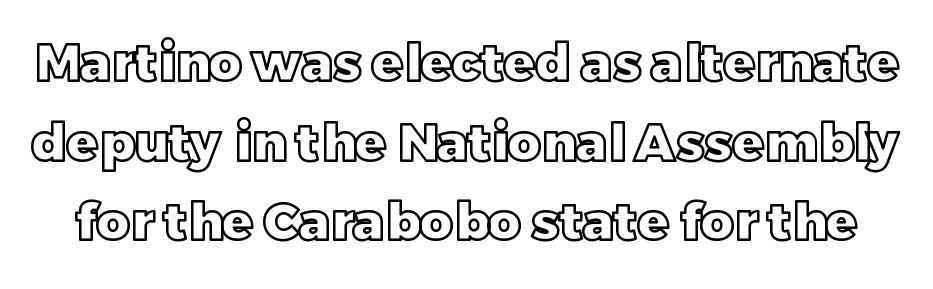
{"italic": "no", "width": "normal", "x_height": "large", "monospaced": "no", "underline": "no", "line_spacing": "normal", "line_spacing_ratio": 1.56, "letter_spacing": "normal", "letter_spacing_em": 0.0, "glyph_px": 51}
